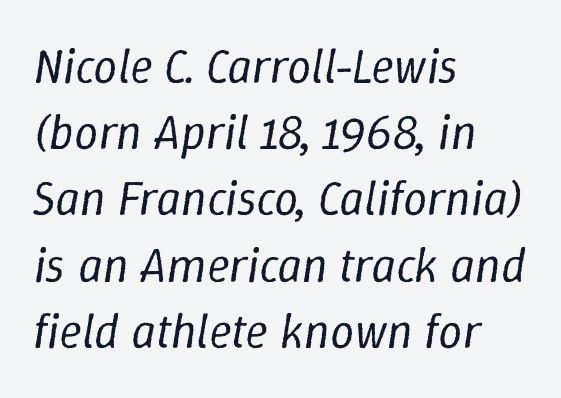
{"italic": "yes", "lean": "right", "slant_degrees": 9, "bold": "no", "weight": "regular", "width": "normal", "stroke_contrast": "low", "x_height": "medium", "monospaced": "no", "underline": "no", "align": "left", "line_spacing": "normal", "line_spacing_ratio": 1.38, "letter_spacing": "normal", "letter_spacing_em": 0.0, "glyph_px": 48}
